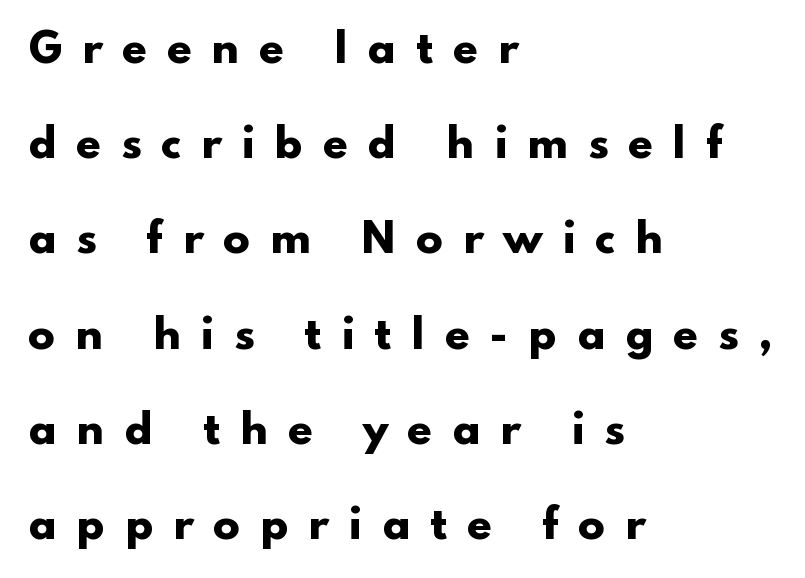
The setting favours the left margin, as ordinary paragraphs usually do. Each glyph is drawn with heavy, bold strokes. Regarding serifs, this sample does without them. Quick note: interline space is abundant. The letters are spread apart with noticeably loose tracking.
